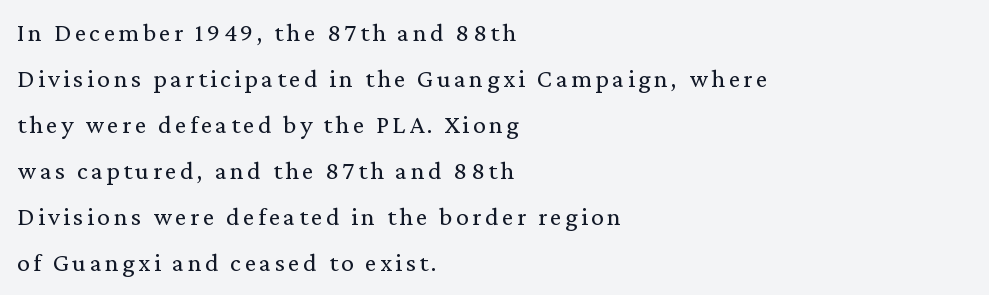
Notice how the passage keeps a crisp vertical edge on the left only. Summary of weight: not heavy and not bold. Bare-footed words on every line. The typography opts for an upright posture over an oblique one.
